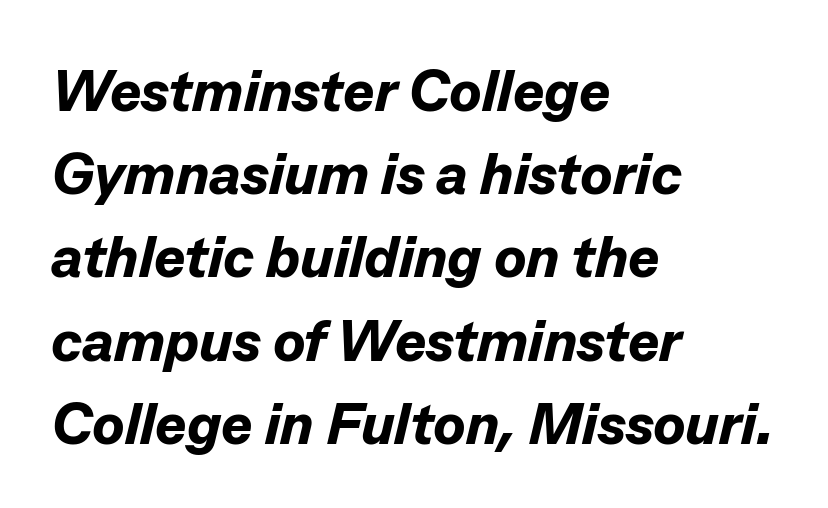
{"italic": "yes", "lean": "right", "slant_degrees": 13, "bold": "yes", "weight": "bold", "width": "normal", "stroke_contrast": "low", "x_height": "medium", "monospaced": "no", "underline": "no", "align": "left", "line_spacing": "normal", "line_spacing_ratio": 1.41, "letter_spacing": "normal", "letter_spacing_em": 0.0, "glyph_px": 59}
